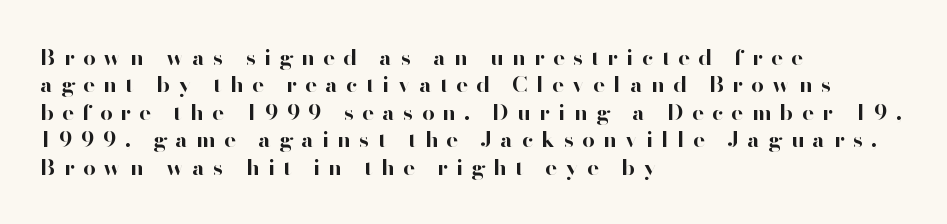
The image shows 22 px bold type, upright; set left-aligned, normal line spacing (1.25x), unusually wide letter spacing (+0.38 em), not underlined.
